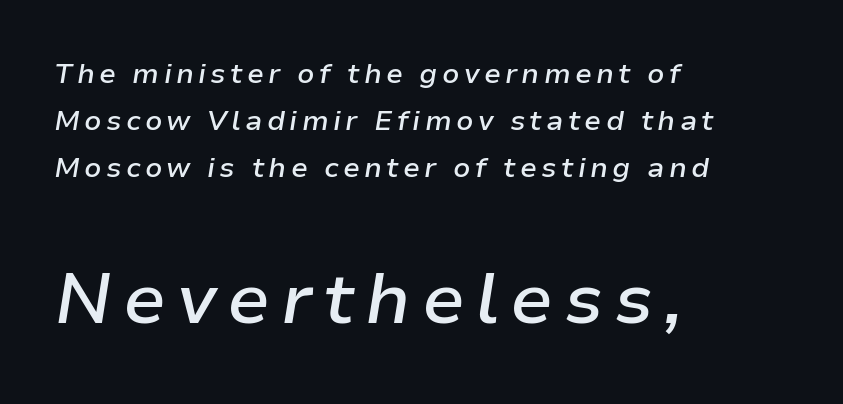
Clear beneath every line of the passage. A typesetter would call this proportional, since set widths differ per character. Designer's note — italics engaged. The lines sit at an ordinary, default distance from one another. The lower block of text is set noticeably larger than the block above it.
